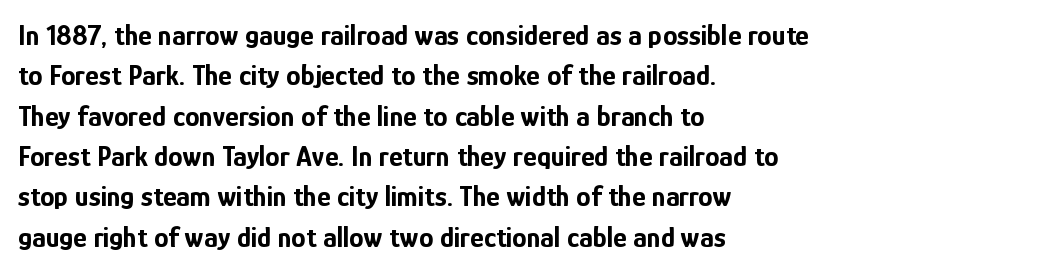
{"serif": "no", "italic": "no", "bold": "yes", "weight": "bold", "width": "condensed", "stroke_contrast": "low", "x_height": "medium", "monospaced": "no", "underline": "no", "align": "left", "line_spacing": "normal", "line_spacing_ratio": 1.39, "letter_spacing": "normal", "letter_spacing_em": 0.0, "glyph_px": 29}
